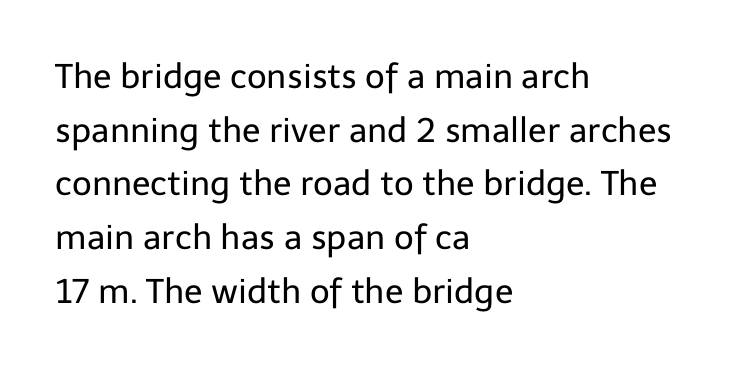
Evenly set lines give the paragraph a standard silhouette. Students, note that the glyphs here touch the page at normal intervals. Type without underlining. The strokes are not fattened; the text isn't bold. Proportional: the letters do not fall into vertical columns. This is roman type, the default non-slanted kind.
